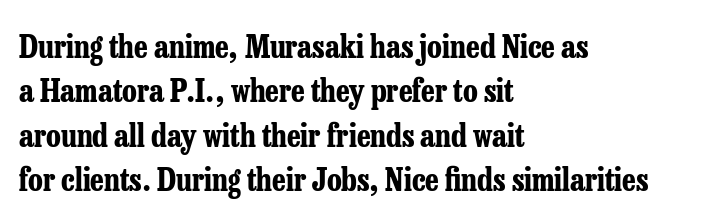
The image shows 31 px bold, condensed serif type, upright; set left-aligned, normal line spacing (1.43x), normal letter spacing, not underlined; low stroke contrast and a medium x-height.
